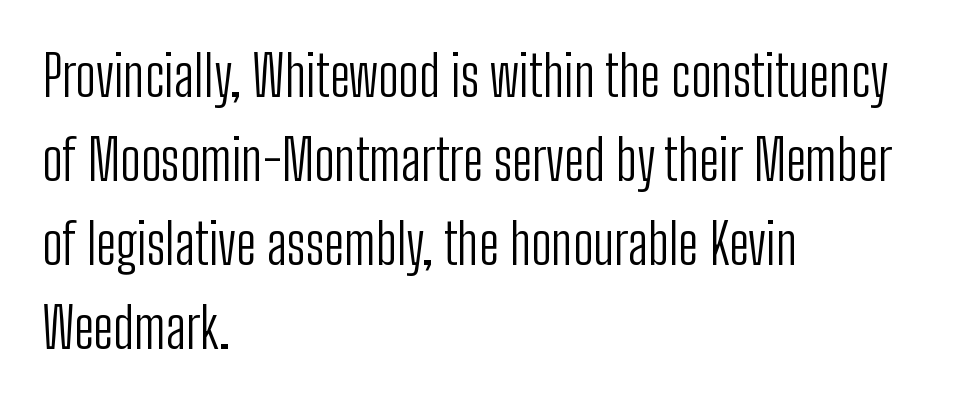
Q: Is the text bold? A: No.
Q: Is the text italic (slanted)? A: No, it is upright.
Q: Is the typeface a serif or a sans-serif typeface? A: Sans-serif.
Q: Is the text underlined? A: No.
Q: How is the paragraph aligned? A: Left-aligned.
Q: Is the spacing between letters normal or unusually wide? A: Normal.
Q: Is the spacing between lines tight, normal or loose? A: Normal.
Q: Width (condensed, normal, or wide)? A: Condensed.
Q: Stroke contrast? A: Low.
Q: x-height? A: Medium.
Q: Monospaced? A: No.
